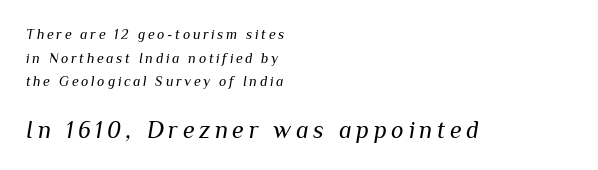
{"italic": "yes", "lean": "right", "slant_degrees": 10, "bold": "no", "underline": "no", "align": "left", "line_spacing": "normal", "line_spacing_ratio": 1.68, "larger_block": "second", "size_ratio": 1.71, "glyph_px": 24}
